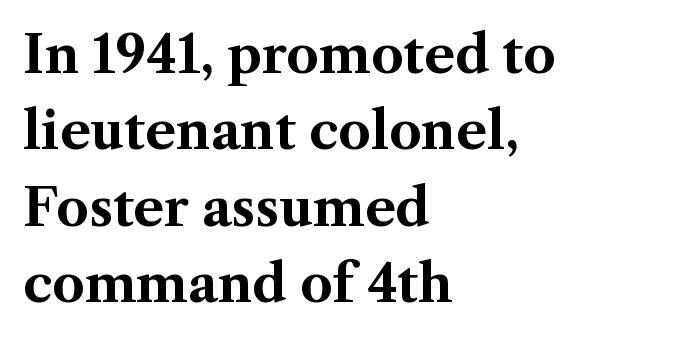
Q: Is the text bold? A: Yes.
Q: Is the text italic (slanted)? A: No, it is upright.
Q: Is the typeface a serif or a sans-serif typeface? A: Serif.
Q: Is the text underlined? A: No.
Q: How is the paragraph aligned? A: Left-aligned.
Q: Is the spacing between letters normal or unusually wide? A: Normal.
Q: Is the spacing between lines tight, normal or loose? A: Normal.
Q: Width (condensed, normal, or wide)? A: Normal.
Q: Stroke contrast? A: Medium.
Q: x-height? A: Medium.
Q: Monospaced? A: No.
